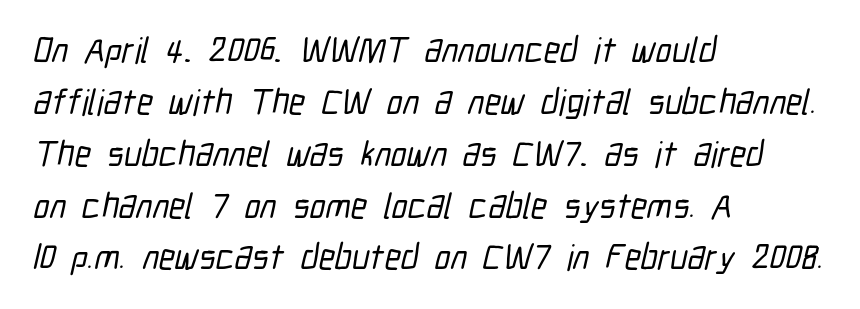
The image shows 36 px condensed sans-serif type; set left-aligned, normal line spacing (1.44x), normal letter spacing, not underlined; low stroke contrast and a medium x-height.
